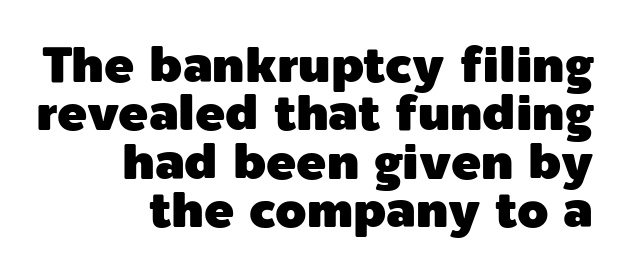
{"serif": "no", "italic": "no", "width": "normal", "x_height": "medium", "monospaced": "no", "underline": "no", "align": "right", "line_spacing": "tight", "line_spacing_ratio": 0.97, "letter_spacing": "normal", "letter_spacing_em": 0.0, "glyph_px": 50}
